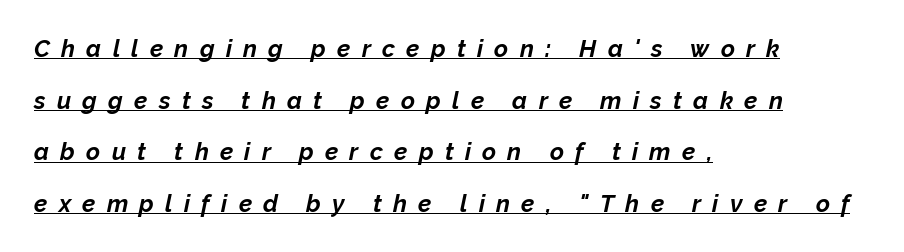
The image shows 24 px bold type, italic (leaning right); set left-aligned, loose line spacing (2.15x), unusually wide letter spacing (+0.47 em), underlined.
